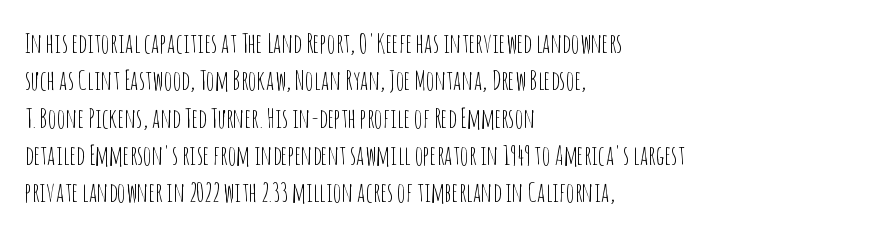
The image shows 27 px text type, upright; set left-aligned, normal line spacing (1.38x), normal letter spacing, not underlined.
